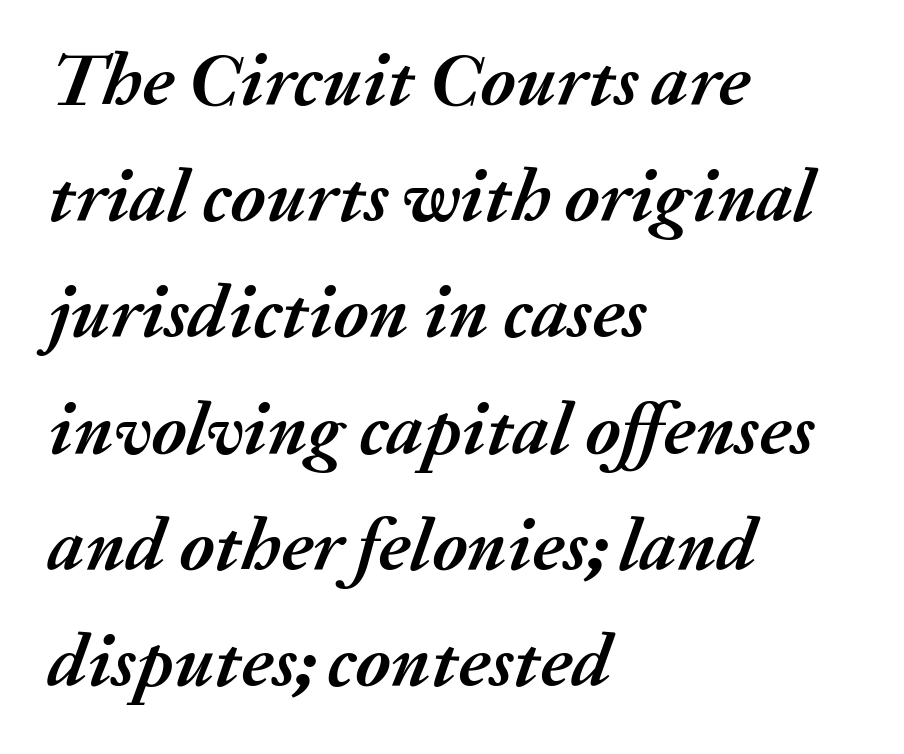
The image shows 75 px semibold type, italic (leaning right); set left-aligned, normal line spacing (1.55x), normal letter spacing, not underlined; medium stroke contrast and a medium x-height.
